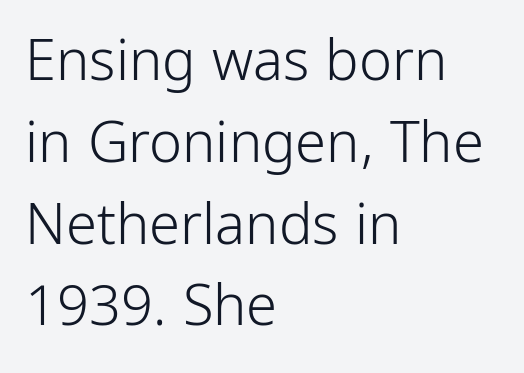
The image shows 56 px light, condensed sans-serif type, upright; set left-aligned, normal line spacing (1.46x), normal letter spacing, not underlined; low stroke contrast and a medium x-height.
